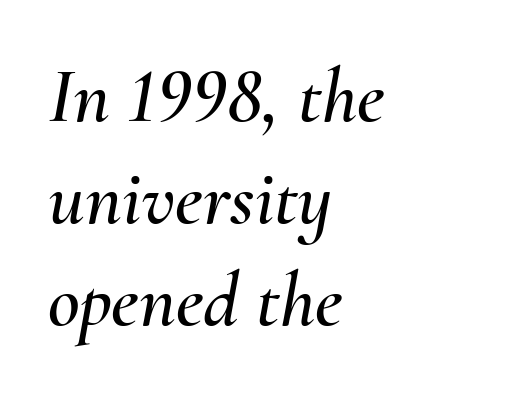
Each line starts at the same left margin while the right side varies. Is this a fixed-width face? No — the glyphs have proportional, varying widths. Each new line begins a customary step beneath the previous one. Compared with ordinary roman type, these characters are visibly tilted.
